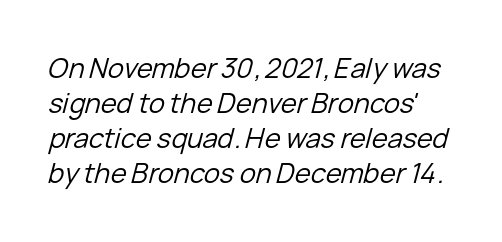
Q: Is the text bold? A: No.
Q: Is the text italic (slanted)? A: Yes, it leans right by about 15 degrees.
Q: Is the text underlined? A: No.
Q: Is the spacing between letters normal or unusually wide? A: Normal.
Q: Is the spacing between lines tight, normal or loose? A: Normal.
